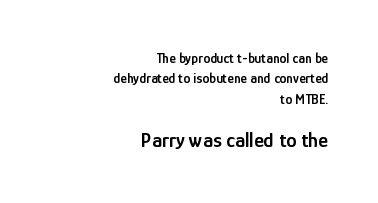
Q: Is the text bold? A: Semi-bold.
Q: Is the text italic (slanted)? A: No, it is upright.
Q: Is the text underlined? A: No.
Q: How is the paragraph aligned? A: Right-aligned.
Q: Is the spacing between letters normal or unusually wide? A: Normal.
Q: Is the spacing between lines tight, normal or loose? A: Normal.
Q: Which block of text is set in a larger size, the first (top) or the second (bottom)? A: The second (bottom) one.
